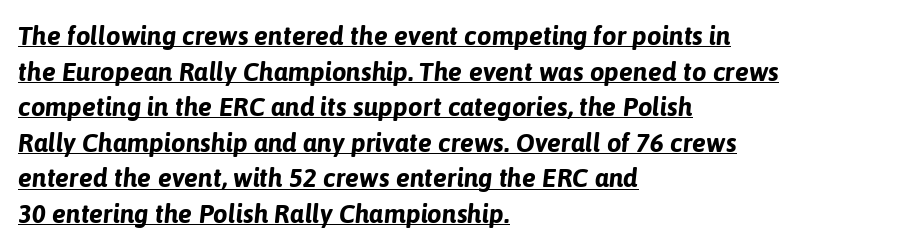
Q: Is the text bold? A: Yes.
Q: Is the text italic (slanted)? A: Yes, it leans right by about 6 degrees.
Q: Is the text underlined? A: Yes.
Q: How is the paragraph aligned? A: Left-aligned.
Q: Is the spacing between letters normal or unusually wide? A: Normal.
Q: Is the spacing between lines tight, normal or loose? A: Normal.
